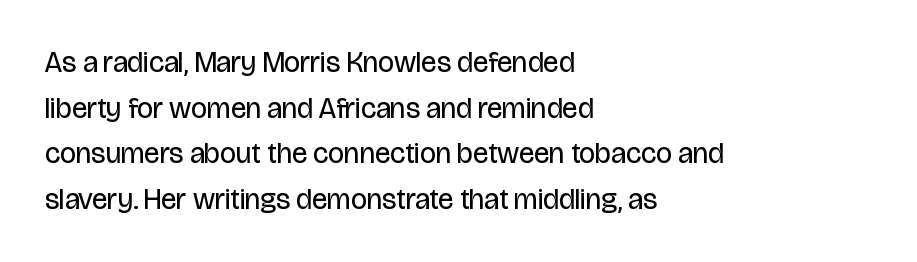
{"serif": "no", "italic": "no", "bold": "no", "weight": "regular", "width": "condensed", "stroke_contrast": "low", "x_height": "large", "monospaced": "no", "underline": "no", "align": "left", "line_spacing": "normal", "line_spacing_ratio": 1.57, "letter_spacing": "normal", "letter_spacing_em": 0.0, "glyph_px": 29}
